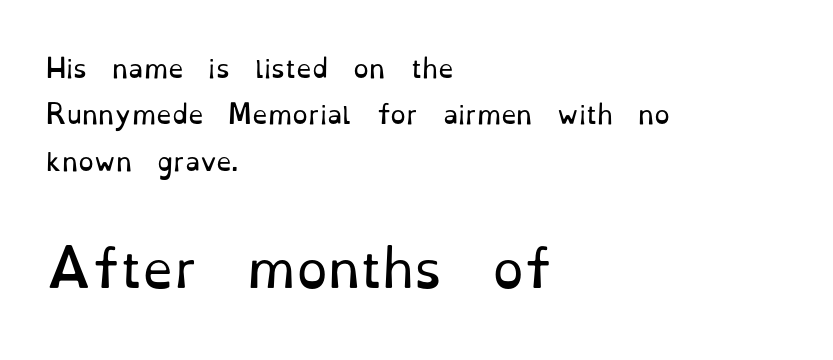
The face used here is proportionally spaced, like ordinary book or web type. The letters sit at their default tracking, neither squeezed nor spread. Short and long lines alike share a common starting point at left. Is the type heavy? It reads as light-to-regular instead.
